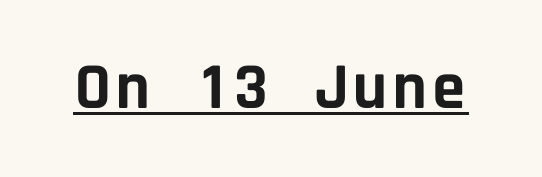
{"serif": "no", "italic": "no", "bold": "yes", "weight": "bold", "width": "normal", "stroke_contrast": "low", "x_height": "large", "monospaced": "yes", "underline": "yes", "letter_spacing": "normal", "letter_spacing_em": 0.0, "glyph_px": 66}
